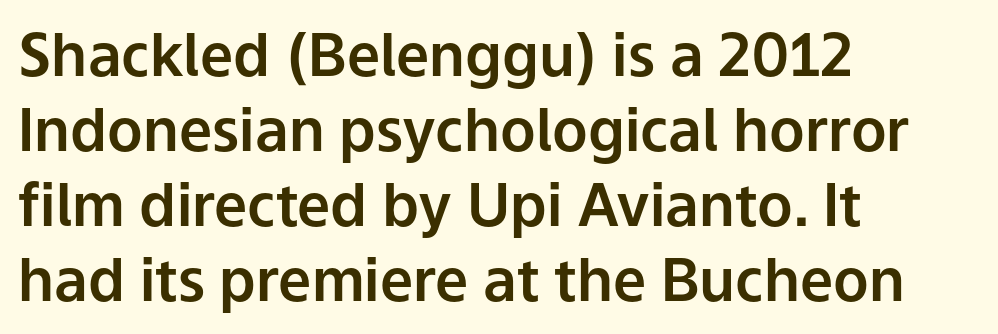
Q: Is the text italic (slanted)? A: No, it is upright.
Q: Is the typeface a serif or a sans-serif typeface? A: Sans-serif.
Q: Is the text underlined? A: No.
Q: How is the paragraph aligned? A: Left-aligned.
Q: Is the spacing between letters normal or unusually wide? A: Normal.
Q: Is the spacing between lines tight, normal or loose? A: Normal.
Q: Width (condensed, normal, or wide)? A: Normal.
Q: Stroke contrast? A: Low.
Q: x-height? A: Medium.
Q: Monospaced? A: No.
